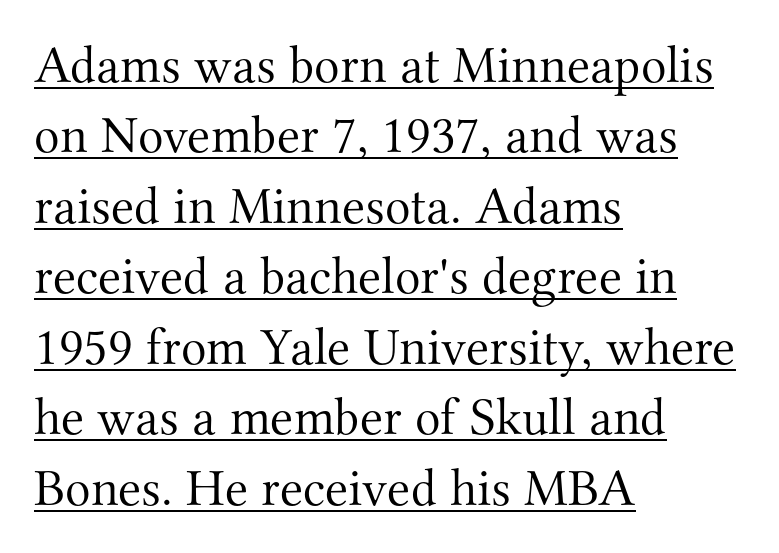
Q: Is the text bold? A: No.
Q: Is the text italic (slanted)? A: No, it is upright.
Q: Is the typeface a serif or a sans-serif typeface? A: Serif.
Q: Is the text underlined? A: Yes.
Q: How is the paragraph aligned? A: Left-aligned.
Q: Is the spacing between letters normal or unusually wide? A: Normal.
Q: Is the spacing between lines tight, normal or loose? A: Normal.
Q: Width (condensed, normal, or wide)? A: Normal.
Q: Stroke contrast? A: Medium.
Q: x-height? A: Small.
Q: Monospaced? A: No.
